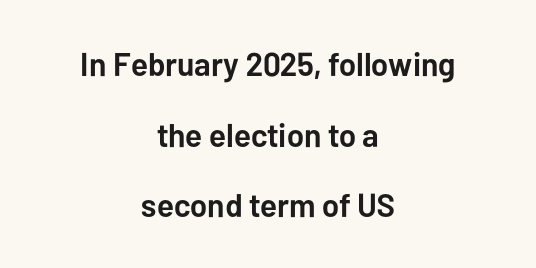
{"serif": "no", "italic": "no", "bold": "yes", "weight": "semibold", "width": "normal", "stroke_contrast": "low", "x_height": "medium", "monospaced": "no", "underline": "no", "align": "center", "line_spacing": "loose", "line_spacing_ratio": 2.14, "letter_spacing": "normal", "letter_spacing_em": 0.0, "glyph_px": 33}
